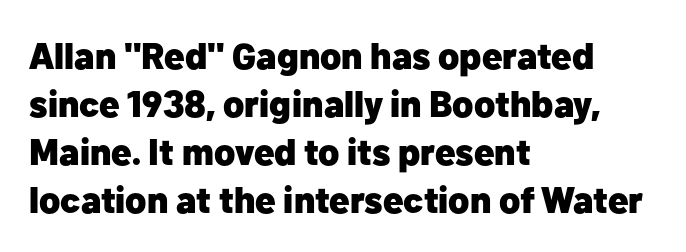
Words appear dense and cohesive because spacing is normal. Posture: vertical. Examine the stroke ends and you'll find no serifs. Quick note: interline space is typical. The face used here has the dense, thick strokes of a bold.
